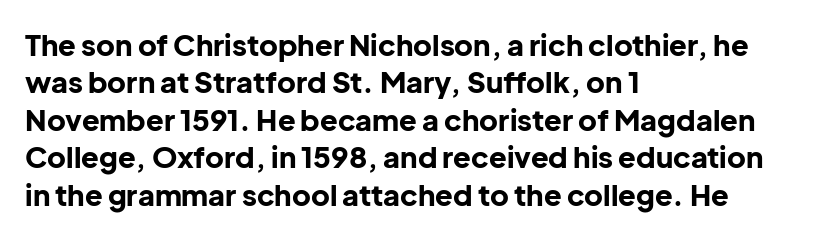
Q: Is the text bold? A: Yes.
Q: Is the text italic (slanted)? A: No, it is upright.
Q: Is the typeface a serif or a sans-serif typeface? A: Sans-serif.
Q: Is the text underlined? A: No.
Q: How is the paragraph aligned? A: Left-aligned.
Q: Is the spacing between letters normal or unusually wide? A: Normal.
Q: Is the spacing between lines tight, normal or loose? A: Normal.
Q: Width (condensed, normal, or wide)? A: Normal.
Q: Stroke contrast? A: Low.
Q: x-height? A: Medium.
Q: Monospaced? A: No.
